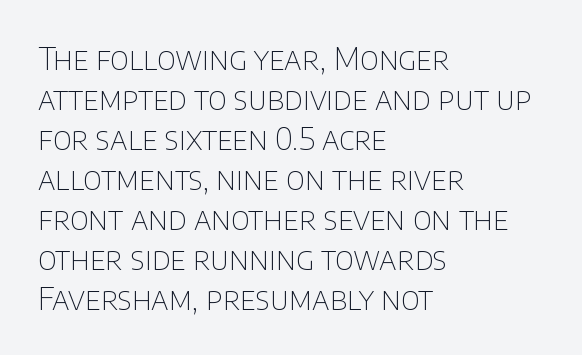
Only glyphs here, with clear space below each row. Examine the stroke ends and you'll find no serifs. You could not count columns in this text — the font is proportionally spaced. Typeset ragged right — the left edge is the straight one. A light-to-regular cut is what we see here.
